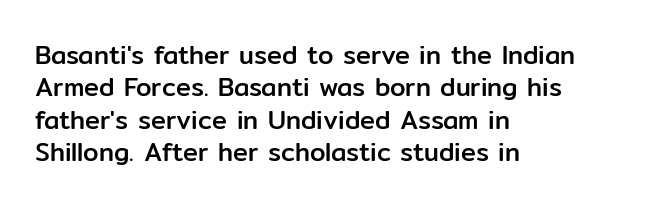
Is there much room between lines? A standard amount, neither cramped nor airy. The passage shown is not underscored anywhere. Visually the block forms a straight wall on the left and a jagged coastline on the right. The lettering holds an erect, upright posture throughout. This rendering leaves character spacing at its baseline value.
